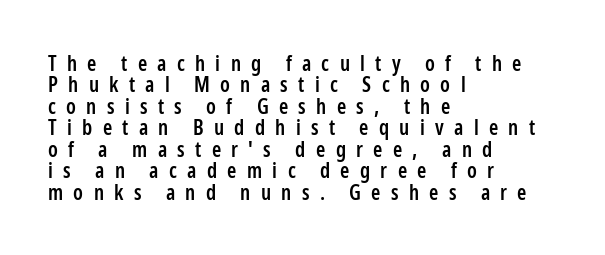
The lettering stays uniformly vertical, giving the passage a roman look. Plain, unruled lines of type. As a designer I'd log this as weight 600, semibold. This rendering widens character spacing well past its baseline value. Regarding leading, the lines here are crowded together.
